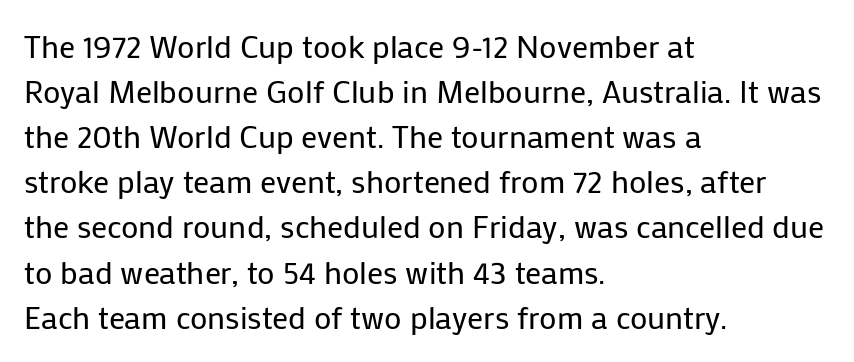
Q: Is the text bold? A: No.
Q: Is the text italic (slanted)? A: No, it is upright.
Q: Is the typeface a serif or a sans-serif typeface? A: Sans-serif.
Q: Is the text underlined? A: No.
Q: How is the paragraph aligned? A: Left-aligned.
Q: Is the spacing between letters normal or unusually wide? A: Normal.
Q: Is the spacing between lines tight, normal or loose? A: Normal.
Q: Width (condensed, normal, or wide)? A: Normal.
Q: Stroke contrast? A: Low.
Q: x-height? A: Medium.
Q: Monospaced? A: No.
